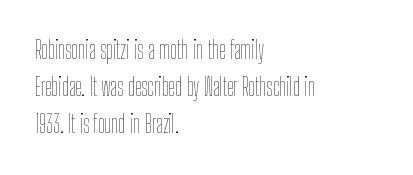
The image shows 24 px text type, upright; set left-aligned, normal line spacing (1.55x), normal letter spacing, not underlined.
